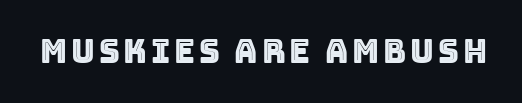
Q: Is the text italic (slanted)? A: No, it is upright.
Q: Is the text underlined? A: No.
Q: Width (condensed, normal, or wide)? A: Normal.
Q: x-height? A: Large.
Q: Monospaced? A: No.
